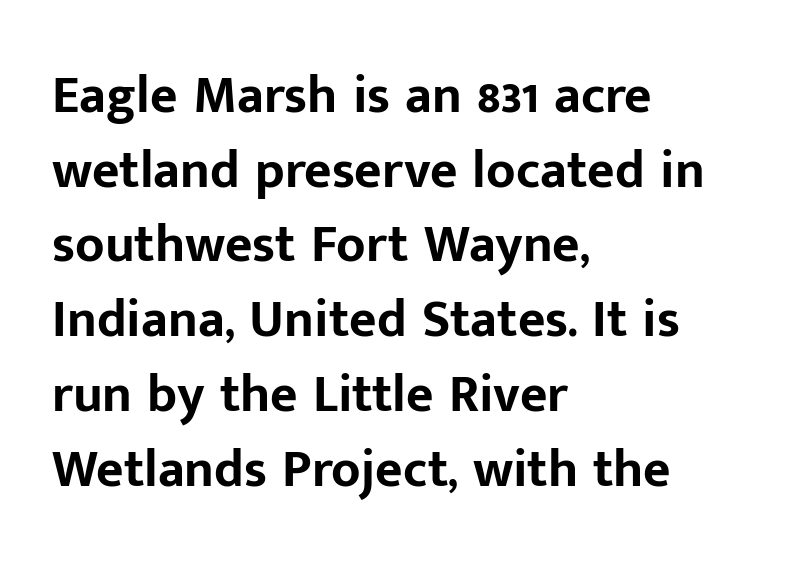
The image shows 53 px bold sans-serif type, upright; set left-aligned, normal line spacing (1.41x), normal letter spacing, not underlined; low stroke contrast and a medium x-height.
